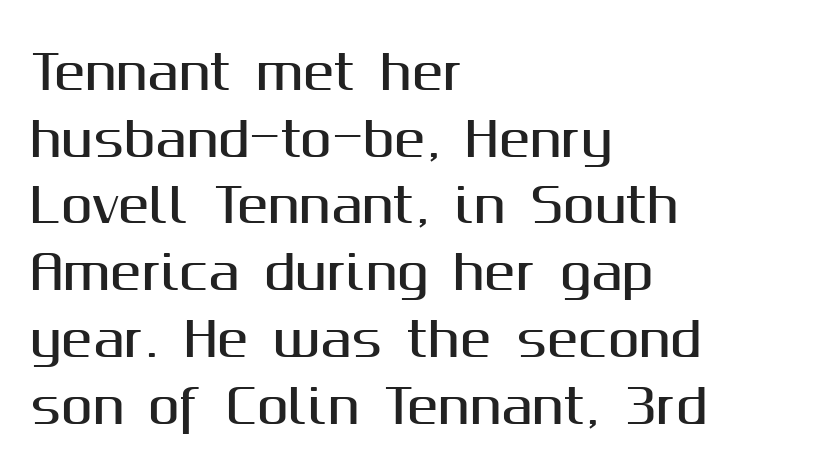
{"serif": "no", "italic": "no", "width": "normal", "stroke_contrast": "medium", "x_height": "medium", "monospaced": "no", "underline": "no", "align": "left", "line_spacing": "normal", "line_spacing_ratio": 1.42, "letter_spacing": "normal", "letter_spacing_em": 0.0, "glyph_px": 47}
